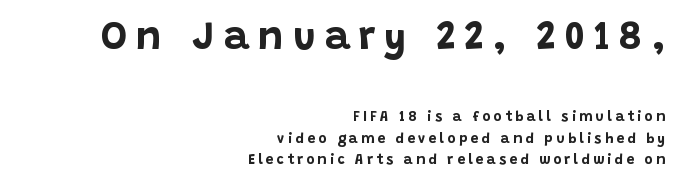
I'd call this a sans setting — the letters go barefoot. Leading: standard. This rendering uses right alignment, leaving the left contour irregular. Its strokes are broad and dark, the hallmark of bold type. Of the two passages, the one on top uses the larger point size.
